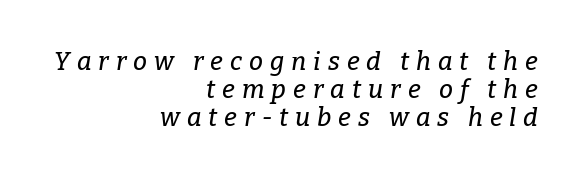
The image shows 25 px text type, italic (leaning right); set right-aligned, tight line spacing (1.13x), unusually wide letter spacing (+0.28 em), not underlined.
